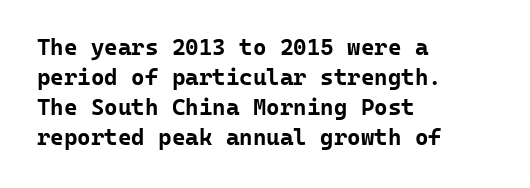
Designer's note — italics off, roman on. Clear beneath every line of the passage. Set as a true bold cut, around the 700 mark. How would I describe the line gaps? Plain and ordinary.
